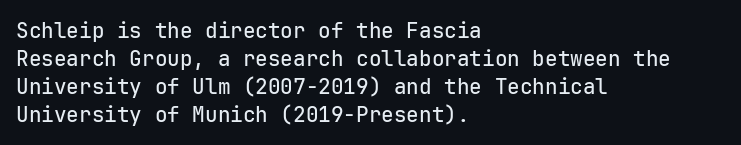
If you measured baseline to baseline, you'd find a middling distance. Descenders are the only things crossing below the line. The lines in this sample share a left origin and differ only in where they stop. Letter spacing: default. Quick note: not italic, upright.
